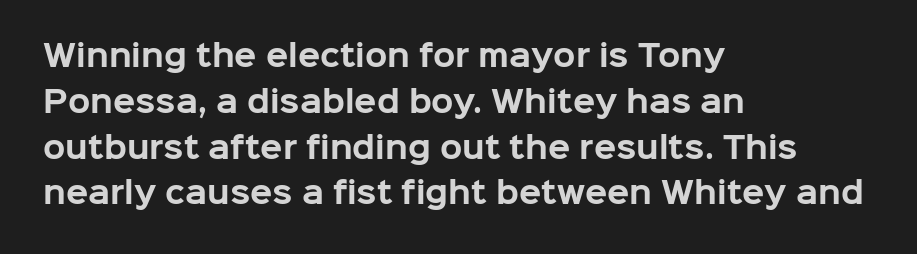
{"serif": "no", "italic": "no", "bold": "yes", "weight": "bold", "width": "normal", "stroke_contrast": "low", "x_height": "medium", "monospaced": "no", "underline": "no", "align": "left", "line_spacing": "normal", "line_spacing_ratio": 1.58, "letter_spacing": "normal", "letter_spacing_em": 0.0, "glyph_px": 29}
